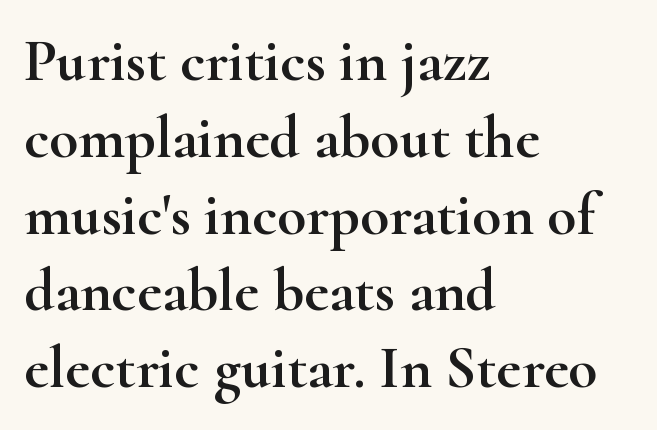
Little horizontal feet cap the strokes, marking this as serif type. Evenly set lines give the paragraph a standard silhouette. Tall strokes in this sample are plumb rather than angled. The rendering keeps characters at their native spacing.
